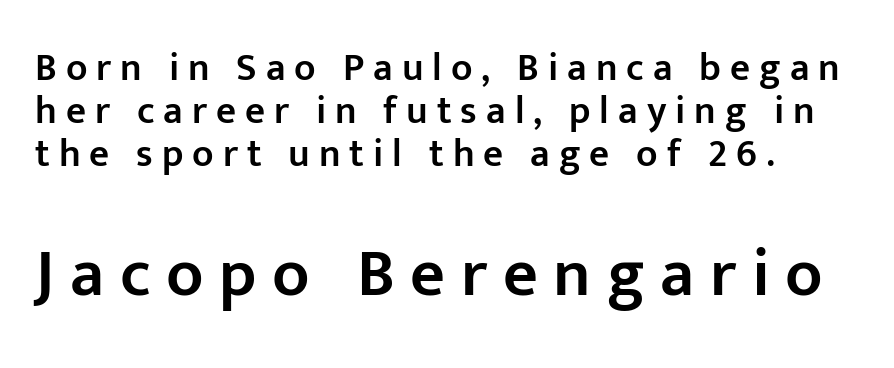
There is plenty of visible air inserted between adjacent glyphs. The ragged edge is on the right, which tells us the setting is flush left. You could not count columns in this text — the font is proportionally spaced. No feet cap the strokes, marking this as sans-serif type. Compared with typical paragraphs, the rows here are closer together.
